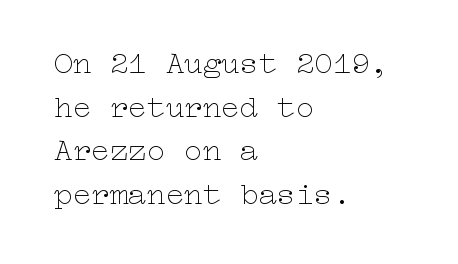
Q: Is the text bold? A: No.
Q: Is the text italic (slanted)? A: No, it is upright.
Q: Is the text underlined? A: No.
Q: How is the paragraph aligned? A: Left-aligned.
Q: Is the spacing between letters normal or unusually wide? A: Normal.
Q: Is the spacing between lines tight, normal or loose? A: Normal.
Q: Width (condensed, normal, or wide)? A: Wide.
Q: Stroke contrast? A: Low.
Q: x-height? A: Medium.
